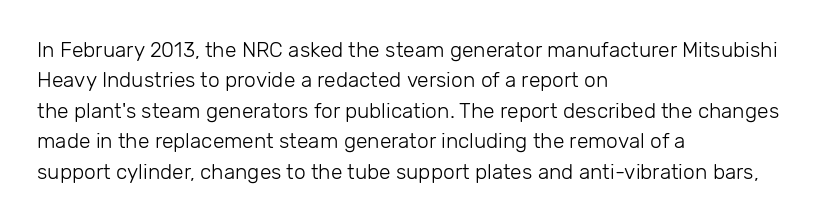
Letter spacing: default. Ink coverage per letter is moderate at most. The rag falls on the right side of this text block. Descenders are the only things crossing below the line. This block has exactly the height ordinary leading produces. This is the regular roman posture of the typeface.
